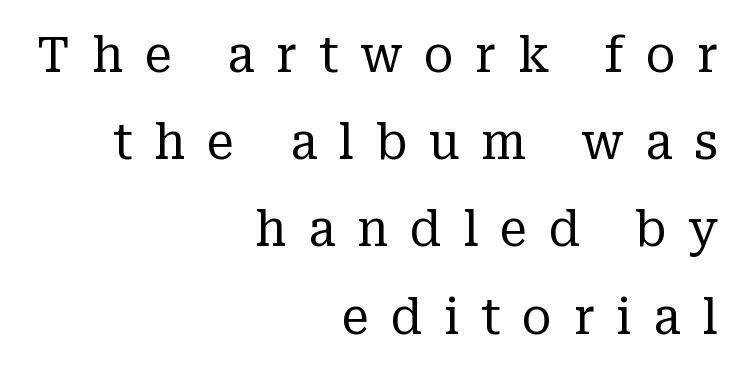
Nothing heavy about these letters — not bold at all. Characters follow at a spacing far wider than the type designer built in. The letters stand straight up with perfectly vertical stems. The characters display serif detailing at their extremities.
